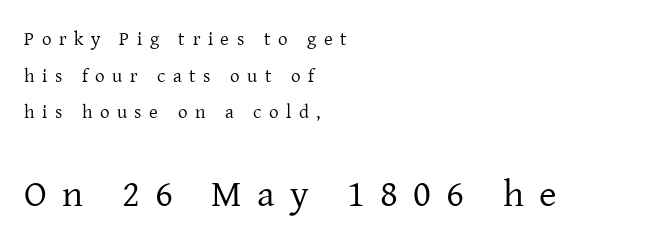
{"serif": "yes", "italic": "no", "bold": "no", "weight": "regular", "width": "normal", "stroke_contrast": "low", "x_height": "medium", "monospaced": "no", "underline": "no", "align": "left", "line_spacing": "loose", "line_spacing_ratio": 1.93, "letter_spacing": "wide", "letter_spacing_em": 0.4, "larger_block": "second", "size_ratio": 2.0, "glyph_px": 38}
